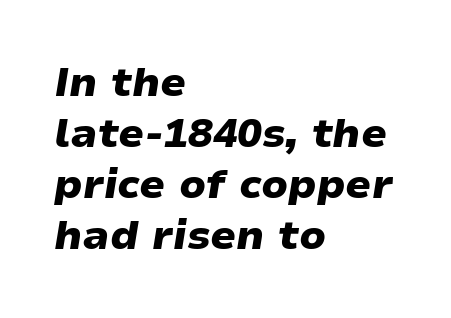
Q: Is the text bold? A: Yes.
Q: Is the text italic (slanted)? A: Yes, it leans right by about 9 degrees.
Q: Is the text underlined? A: No.
Q: How is the paragraph aligned? A: Left-aligned.
Q: Is the spacing between letters normal or unusually wide? A: Normal.
Q: Width (condensed, normal, or wide)? A: Wide.
Q: Stroke contrast? A: Low.
Q: x-height? A: Medium.
Q: Monospaced? A: No.
